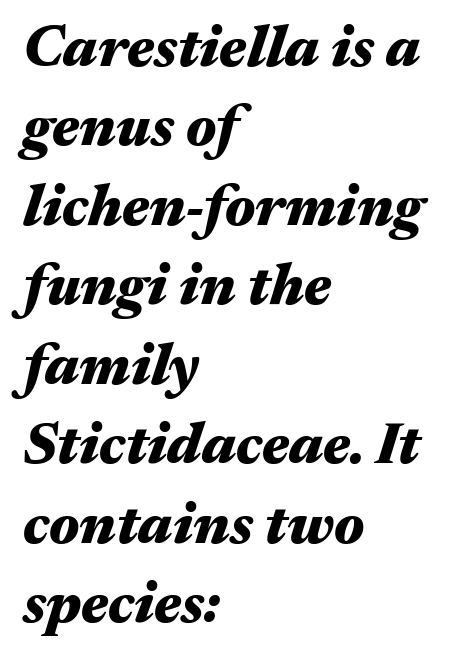
A typesetter would call this leading conventional body-copy spacing. Caption: bold face, heavy strokes. Descender tails drop into unmarked territory. The passage shown is typed in a proportional face where columns would drift. Short and long lines alike share a common starting point at left.
